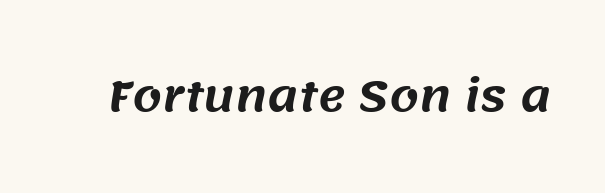
{"serif": "no", "width": "normal", "stroke_contrast": "medium", "x_height": "large", "monospaced": "no", "underline": "no", "letter_spacing": "normal", "letter_spacing_em": 0.0, "glyph_px": 42}
